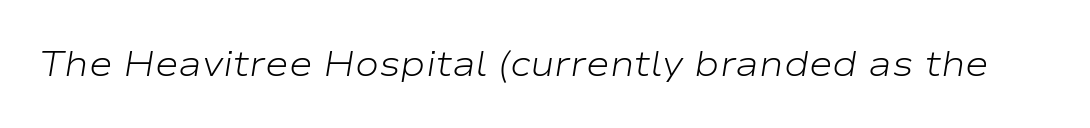
Q: Is the text bold? A: No.
Q: Is the text italic (slanted)? A: Yes, it leans right by about 9 degrees.
Q: Is the text underlined? A: No.
Q: Is the spacing between letters normal or unusually wide? A: Normal.
Q: Width (condensed, normal, or wide)? A: Wide.
Q: Stroke contrast? A: Low.
Q: x-height? A: Medium.
Q: Monospaced? A: No.
